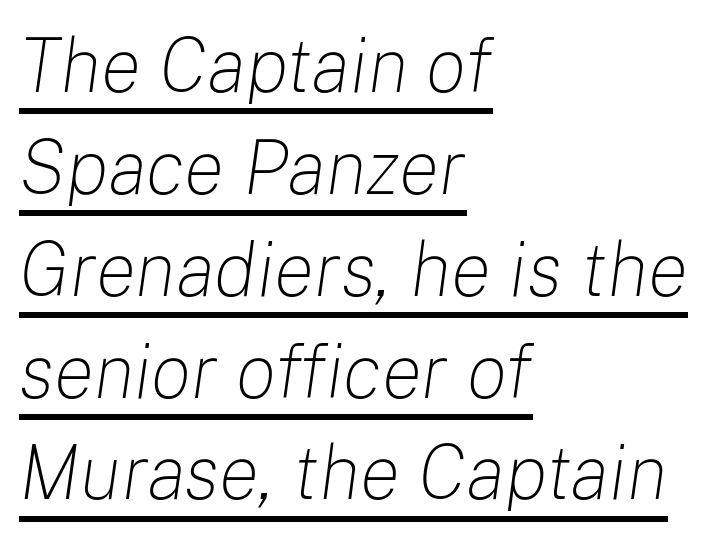
The image shows 76 px light type, italic (leaning right); set left-aligned, normal line spacing (1.34x), normal letter spacing, underlined; low stroke contrast and a medium x-height.
